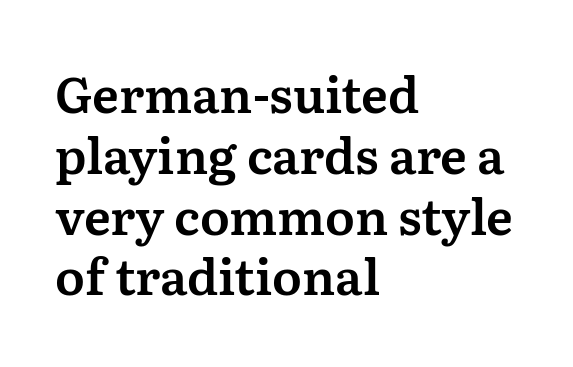
The image shows 49 px serif type, upright; set left-aligned, line spacing 1.24x, normal letter spacing, not underlined; medium stroke contrast and a medium x-height.
